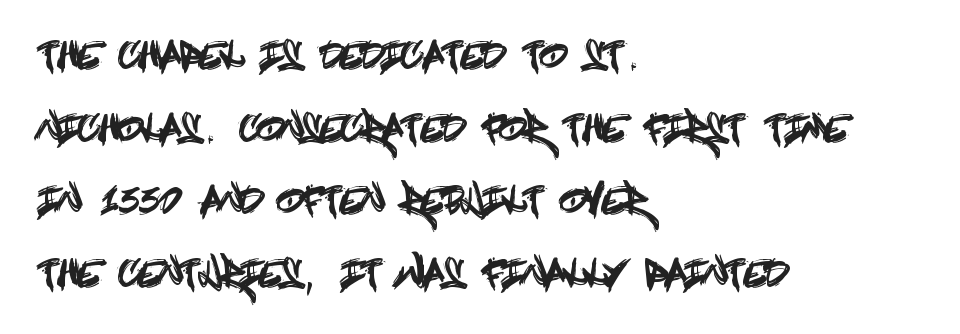
{"serif": "no", "width": "condensed", "x_height": "large", "underline": "no", "align": "left", "line_spacing": "loose", "line_spacing_ratio": 2.02, "letter_spacing": "normal", "letter_spacing_em": 0.0, "glyph_px": 36}
